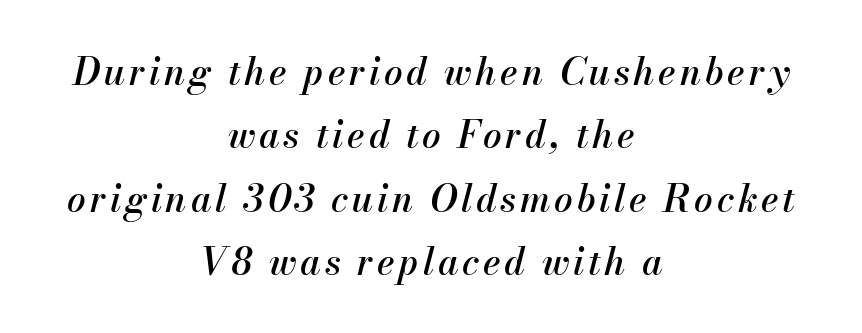
Spacing verdict: proportional, widths tailored to each character. The face used here has a pronounced slope to its letters. Words float on clear page, feet unadorned. Leftover space on each line is divided equally before and after the words.
